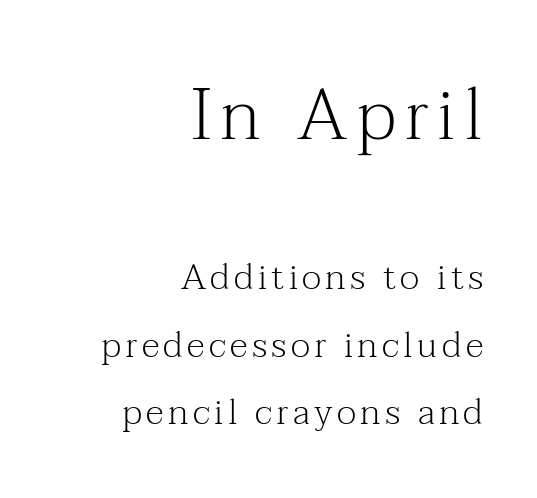
Vertical stems look standard width or narrower in stroke. Any mark beneath the type? The region is blank. Nope, not italic — everything's standing straight. The earlier block is typeset at a bigger size than the later block. The rendering anchors every line to the right-hand side.
